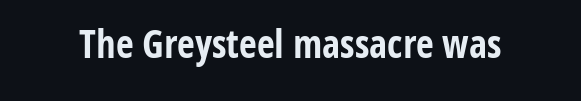
{"serif": "no", "italic": "no", "bold": "yes", "weight": "bold", "width": "condensed", "stroke_contrast": "low", "x_height": "medium", "monospaced": "no", "underline": "no", "letter_spacing": "normal", "letter_spacing_em": 0.0, "glyph_px": 39}
